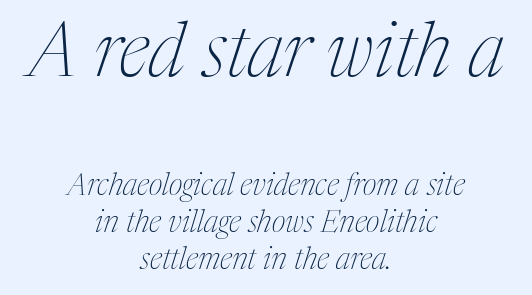
In terms of letterform style, serifs are clearly present. Stems and bowls with no extra thickness — not bold. Compared with a flush-left layout, this one balances lines on the center instead. Character widths vary here, with narrow letters taking less room than wide ones. The face used here has a pronounced slope to its letters. In terms of letterspacing, this is plain default setting.
